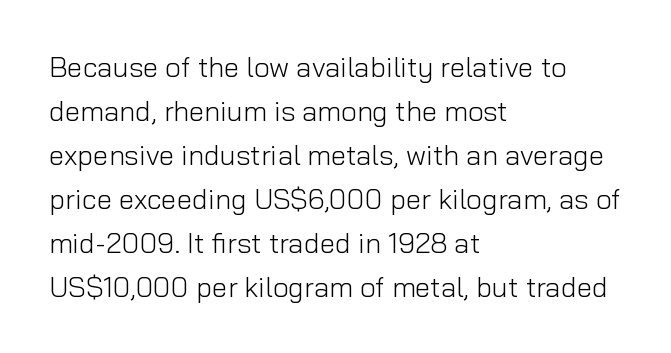
{"serif": "no", "italic": "no", "bold": "no", "weight": "light", "width": "normal", "stroke_contrast": "low", "x_height": "medium", "monospaced": "no", "underline": "no", "align": "left", "line_spacing": "normal", "line_spacing_ratio": 1.57, "letter_spacing": "normal", "letter_spacing_em": 0.0, "glyph_px": 28}
